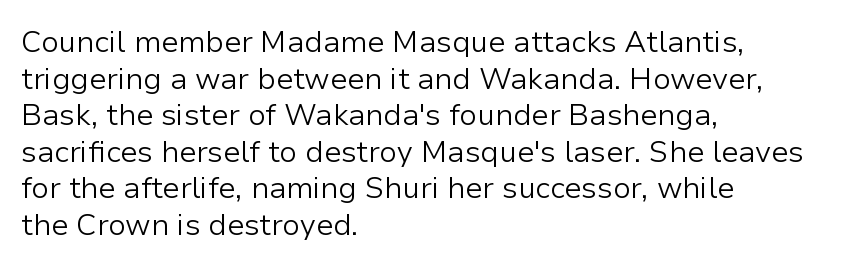
{"serif": "no", "italic": "no", "bold": "no", "weight": "light", "width": "normal", "stroke_contrast": "low", "x_height": "medium", "monospaced": "no", "underline": "no", "align": "left", "line_spacing_ratio": 1.22, "letter_spacing": "normal", "letter_spacing_em": 0.0, "glyph_px": 30}
